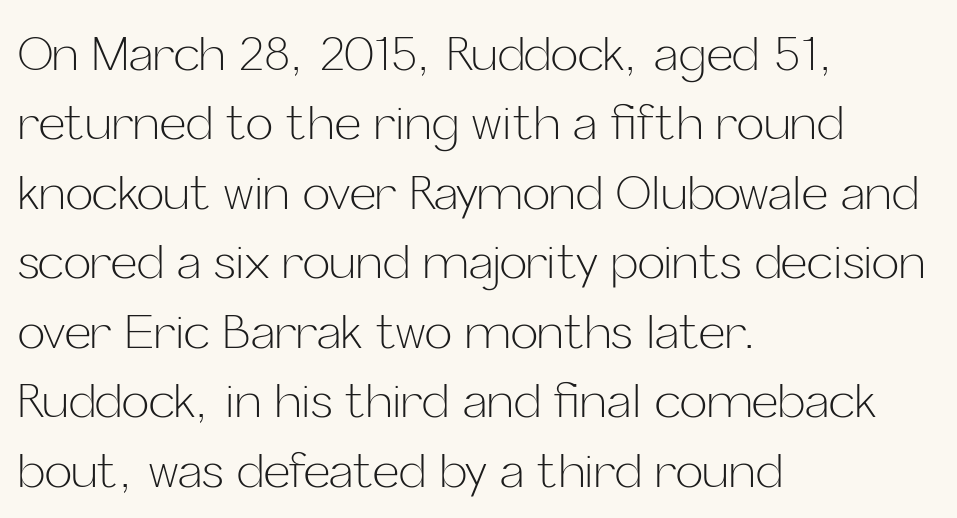
Typographically, this falls in the sans-serif category. Interline gaps are of average width in this sample. Do the characters align in a grid? No, the font is proportional. Tracking here is standard; glyphs follow each other at the usual distance. Rule under the text: the space is simply empty.
